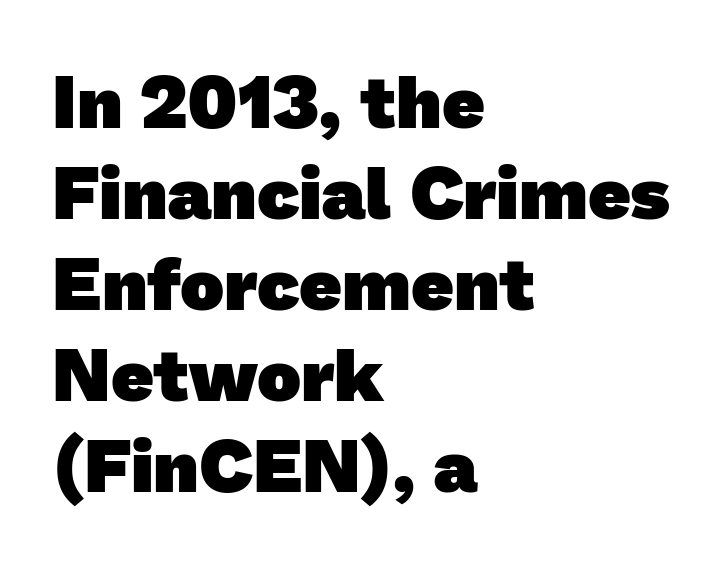
Letter spacing: default. Spacing verdict: proportional, widths tailored to each character. These lines are composed in type without serifs. This rendering uses left alignment, leaving the right contour irregular.
